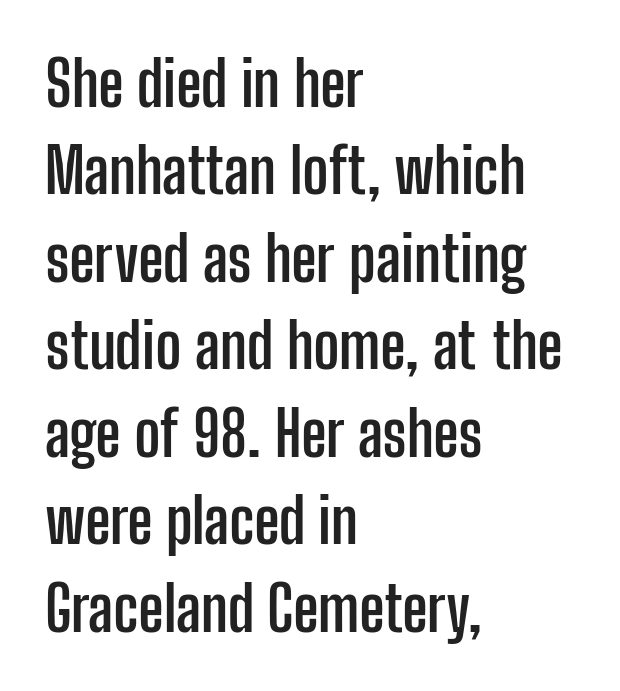
Q: Is the text bold? A: Yes.
Q: Is the text italic (slanted)? A: No, it is upright.
Q: Is the typeface a serif or a sans-serif typeface? A: Sans-serif.
Q: Is the text underlined? A: No.
Q: How is the paragraph aligned? A: Left-aligned.
Q: Is the spacing between letters normal or unusually wide? A: Normal.
Q: Is the spacing between lines tight, normal or loose? A: Normal.
Q: Width (condensed, normal, or wide)? A: Condensed.
Q: Stroke contrast? A: Low.
Q: x-height? A: Medium.
Q: Monospaced? A: No.
